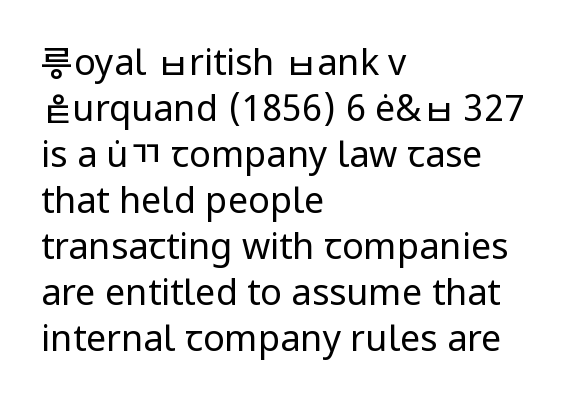
Q: Is the text bold? A: No.
Q: Is the text italic (slanted)? A: No, it is upright.
Q: Is the typeface a serif or a sans-serif typeface? A: Sans-serif.
Q: Is the text underlined? A: No.
Q: How is the paragraph aligned? A: Left-aligned.
Q: Is the spacing between letters normal or unusually wide? A: Normal.
Q: Is the spacing between lines tight, normal or loose? A: Normal.
Q: Width (condensed, normal, or wide)? A: Normal.
Q: Stroke contrast? A: Low.
Q: x-height? A: Medium.
Q: Monospaced? A: No.
